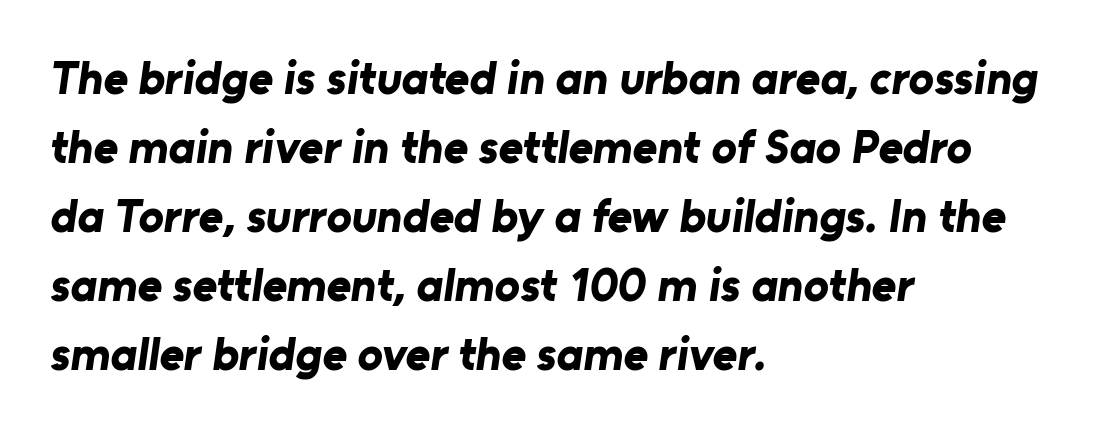
The image shows 47 px bold sans-serif type; set left-aligned, normal line spacing (1.47x), normal letter spacing, not underlined; low stroke contrast and a medium x-height.
